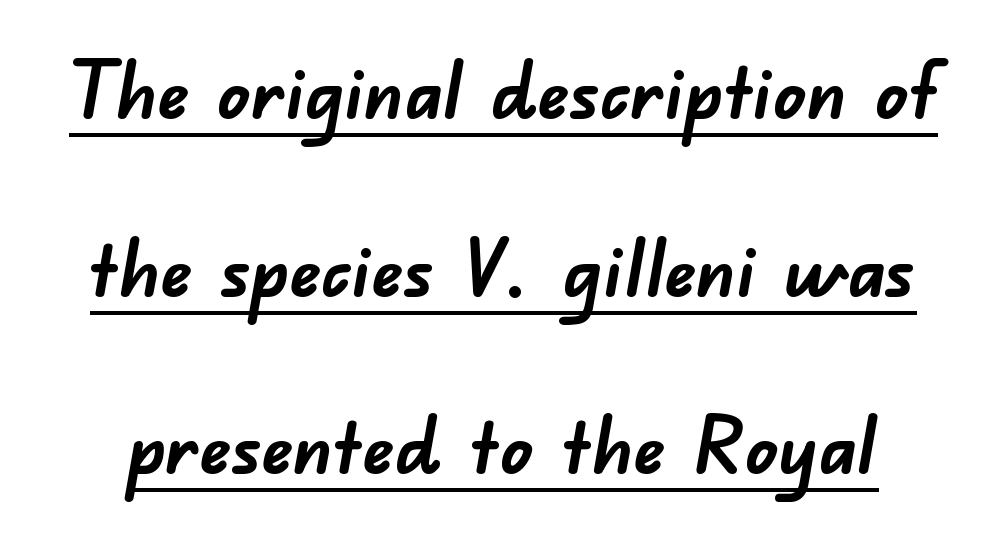
Q: Is the text bold? A: Yes.
Q: Is the typeface a serif or a sans-serif typeface? A: Sans-serif.
Q: Is the text underlined? A: Yes.
Q: Is the spacing between letters normal or unusually wide? A: Normal.
Q: Is the spacing between lines tight, normal or loose? A: Loose.
Q: Width (condensed, normal, or wide)? A: Normal.
Q: Stroke contrast? A: Low.
Q: x-height? A: Small.
Q: Monospaced? A: No.
